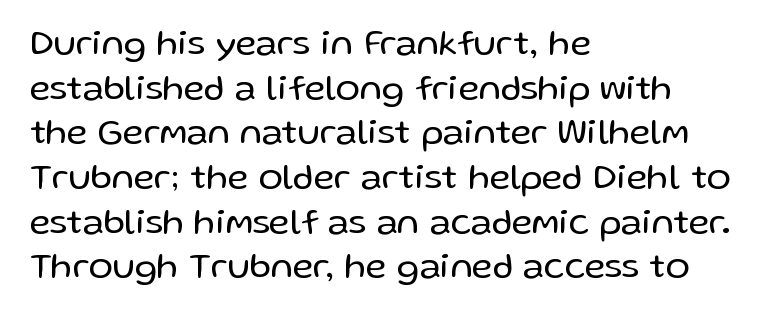
Observe the absence of serifs on each vertical stroke in this sample. The tracking reads as untouched default to a designer's eye. Each stroke keeps to a modest, everyday thickness or less. These lines stack with their left ends in a neat column. Unlike italic type, these characters show no tilt at all.
